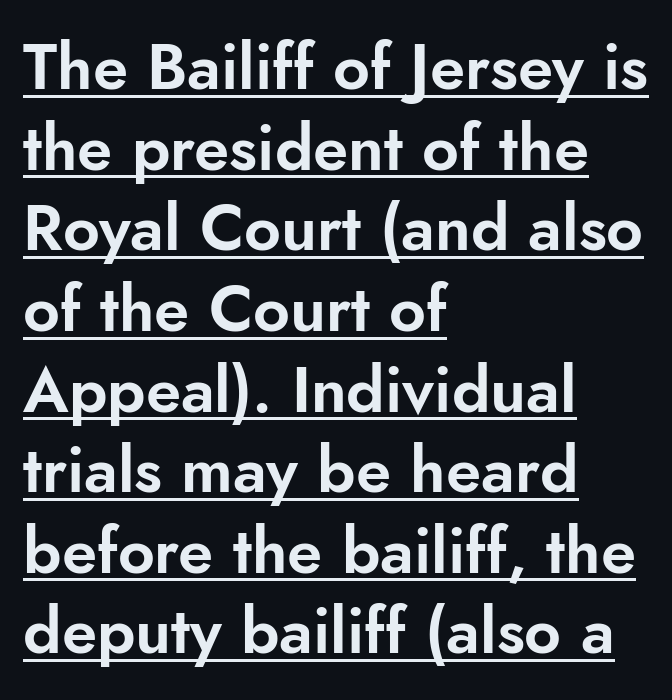
Q: Is the text italic (slanted)? A: No, it is upright.
Q: Is the typeface a serif or a sans-serif typeface? A: Sans-serif.
Q: Is the text underlined? A: Yes.
Q: How is the paragraph aligned? A: Left-aligned.
Q: Is the spacing between letters normal or unusually wide? A: Normal.
Q: Is the spacing between lines tight, normal or loose? A: Normal.
Q: Width (condensed, normal, or wide)? A: Normal.
Q: Stroke contrast? A: Low.
Q: x-height? A: Small.
Q: Monospaced? A: No.
